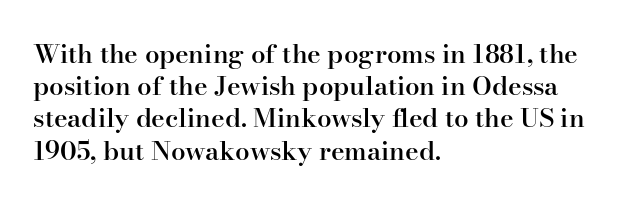
Italic? Not at all — the glyphs are vertical. The space beneath each line is pristine and unruled. Stems and bowls a touch heavier than normal — semibold. The paragraph shown leans on its left margin.
